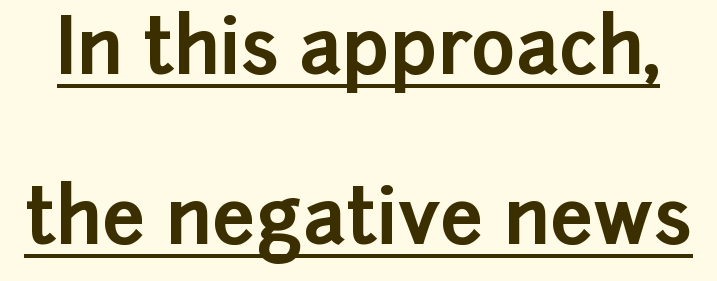
Q: Is the text bold? A: Yes.
Q: Is the text italic (slanted)? A: No, it is upright.
Q: Is the typeface a serif or a sans-serif typeface? A: Sans-serif.
Q: Is the text underlined? A: Yes.
Q: Is the spacing between letters normal or unusually wide? A: Normal.
Q: Is the spacing between lines tight, normal or loose? A: Loose.
Q: Width (condensed, normal, or wide)? A: Normal.
Q: Stroke contrast? A: Low.
Q: x-height? A: Medium.
Q: Monospaced? A: No.
